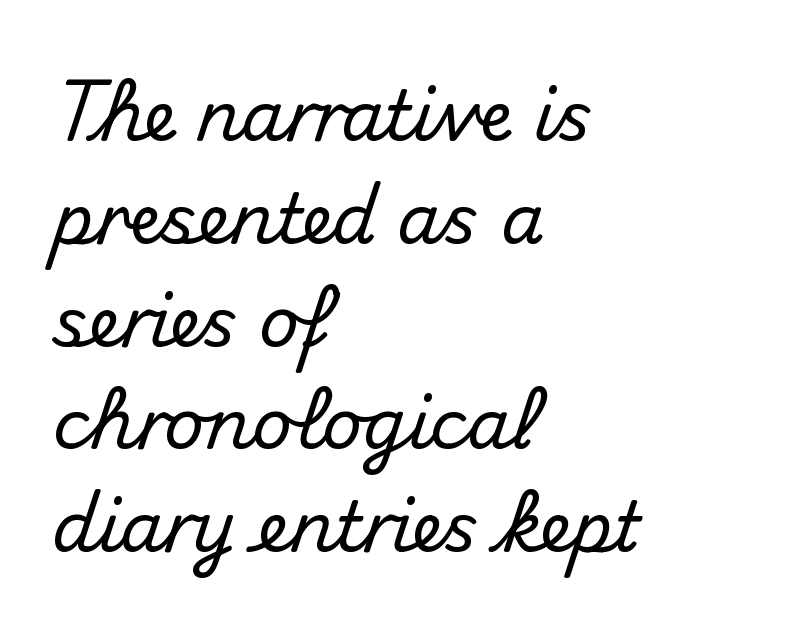
Q: Is the text italic (slanted)? A: Yes.
Q: Is the typeface a serif or a sans-serif typeface? A: Sans-serif.
Q: Is the text underlined? A: No.
Q: How is the paragraph aligned? A: Left-aligned.
Q: Is the spacing between letters normal or unusually wide? A: Normal.
Q: Is the spacing between lines tight, normal or loose? A: Normal.
Q: Width (condensed, normal, or wide)? A: Normal.
Q: Stroke contrast? A: Medium.
Q: x-height? A: Small.
Q: Monospaced? A: No.
